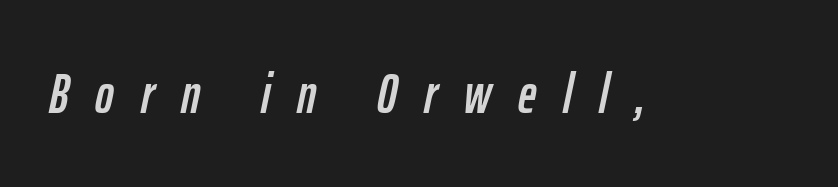
The image shows 56 px condensed type, italic (leaning right); set unusually wide letter spacing (+0.48 em), not underlined; low stroke contrast and a medium x-height.
